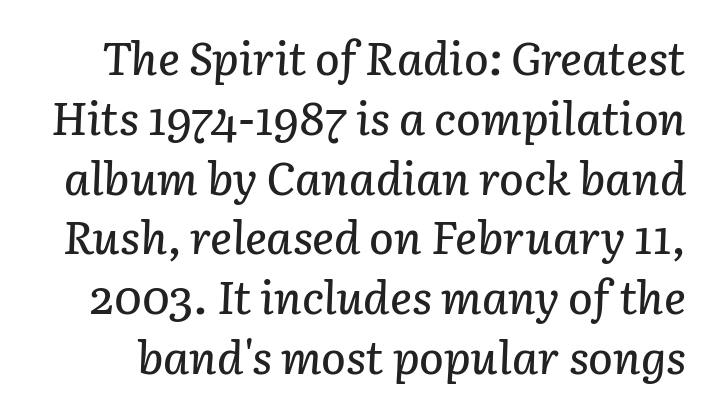
Q: Is the text italic (slanted)? A: Yes, it leans right by about 3 degrees.
Q: Is the text underlined? A: No.
Q: Is the spacing between letters normal or unusually wide? A: Normal.
Q: Is the spacing between lines tight, normal or loose? A: Normal.
Q: Width (condensed, normal, or wide)? A: Normal.
Q: Stroke contrast? A: Low.
Q: x-height? A: Medium.
Q: Monospaced? A: No.
